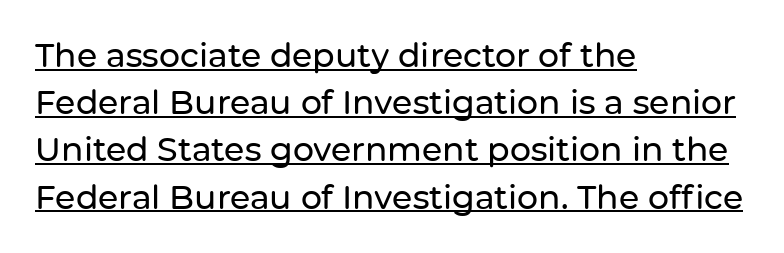
{"serif": "no", "italic": "no", "width": "normal", "stroke_contrast": "low", "x_height": "medium", "monospaced": "no", "underline": "yes", "align": "left", "line_spacing": "normal", "line_spacing_ratio": 1.43, "letter_spacing": "normal", "letter_spacing_em": 0.0, "glyph_px": 33}
